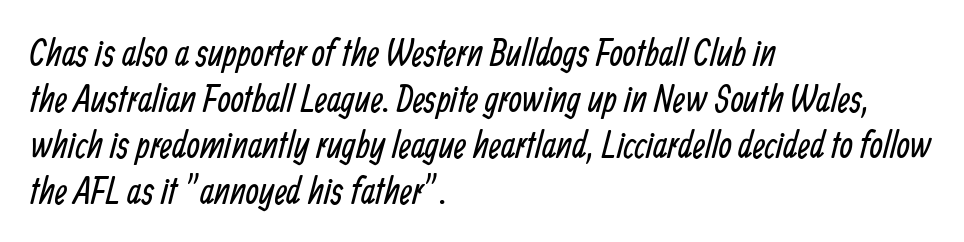
{"serif": "no", "bold": "no", "weight": "regular", "width": "condensed", "stroke_contrast": "low", "x_height": "medium", "monospaced": "no", "underline": "no", "align": "left", "line_spacing_ratio": 1.21, "letter_spacing": "normal", "letter_spacing_em": 0.0, "glyph_px": 38}
